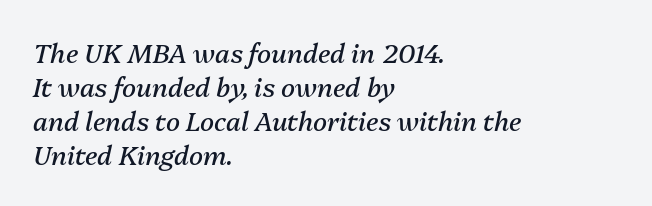
{"italic": "yes", "lean": "right", "slant_degrees": 13, "bold": "no", "underline": "no", "align": "left", "line_spacing": "normal", "line_spacing_ratio": 1.31, "letter_spacing": "normal", "letter_spacing_em": 0.0, "glyph_px": 26}
